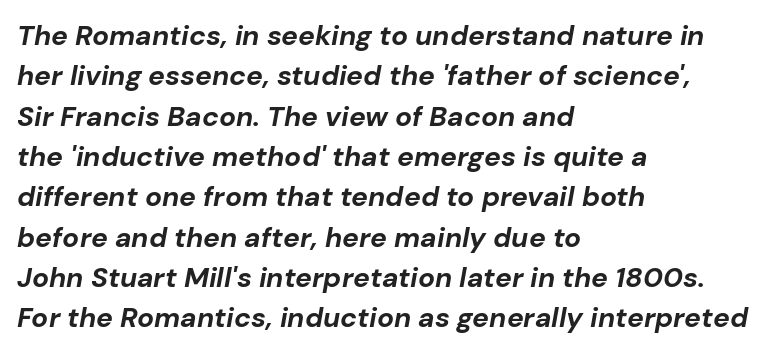
These lines carry a lot of weight — the face is fully bold. Each row of text sits above clean, open space. Look at the tracking — it's just the regular setting, nothing added. The face used here is proportionally spaced, like ordinary book or web type. In terms of posture, this sample is oblique.
